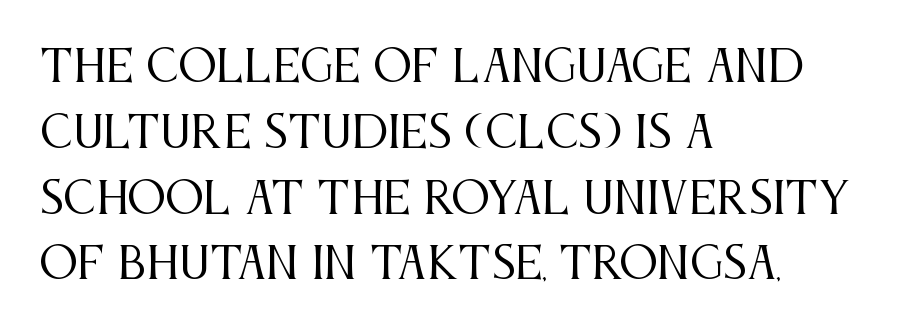
Q: Is the text bold? A: No.
Q: Is the text italic (slanted)? A: No, it is upright.
Q: Is the typeface a serif or a sans-serif typeface? A: Serif.
Q: Is the text underlined? A: No.
Q: How is the paragraph aligned? A: Left-aligned.
Q: Is the spacing between letters normal or unusually wide? A: Normal.
Q: Is the spacing between lines tight, normal or loose? A: Normal.
Q: Width (condensed, normal, or wide)? A: Condensed.
Q: Stroke contrast? A: Medium.
Q: x-height? A: Large.
Q: Monospaced? A: No.
